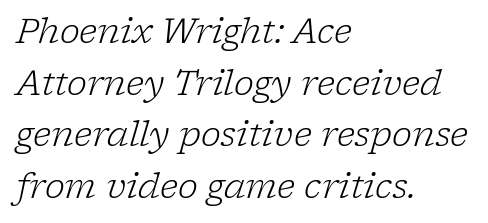
{"serif": "yes", "italic": "yes", "lean": "right", "slant_degrees": 17, "bold": "no", "weight": "light", "width": "normal", "stroke_contrast": "low", "x_height": "medium", "monospaced": "no", "underline": "no", "align": "left", "line_spacing": "normal", "line_spacing_ratio": 1.52, "letter_spacing": "normal", "letter_spacing_em": 0.0, "glyph_px": 34}
